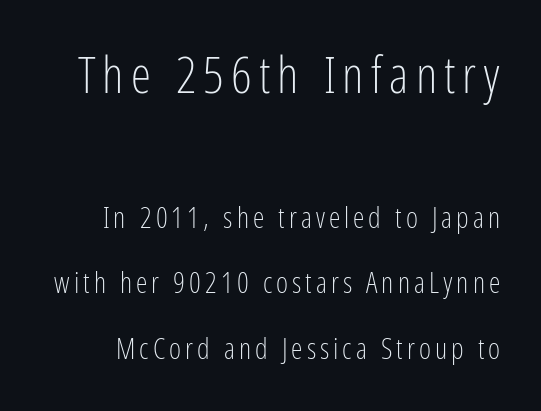
Q: Is the text bold? A: No.
Q: Is the text italic (slanted)? A: No, it is upright.
Q: Is the typeface a serif or a sans-serif typeface? A: Sans-serif.
Q: Is the text underlined? A: No.
Q: Is the spacing between lines tight, normal or loose? A: Loose.
Q: Which block of text is set in a larger size, the first (top) or the second (bottom)? A: The first (top) one.
Q: Width (condensed, normal, or wide)? A: Condensed.
Q: Stroke contrast? A: Low.
Q: x-height? A: Medium.
Q: Monospaced? A: No.
